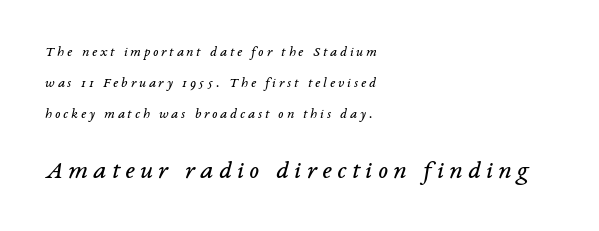
Does the leading feel generous? Absolutely, it's lavish. Left-aligned paragraph, ragged on the right. The text carries the slant typical of an italic or oblique font. Here the second block reads like a headline and the first like body copy. Substantial extra tracking has been applied to these lines.
